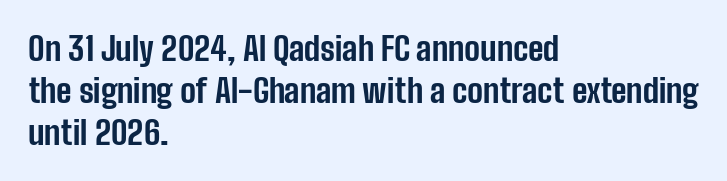
The image shows 33 px bold, condensed sans-serif type, upright; set left-aligned, normal line spacing (1.27x), normal letter spacing, not underlined; low stroke contrast and a medium x-height.
